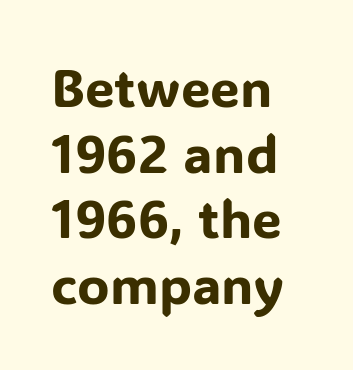
The image shows 53 px sans-serif type, upright; set left-aligned, line spacing 1.24x, normal letter spacing, not underlined; low stroke contrast and a medium x-height.
